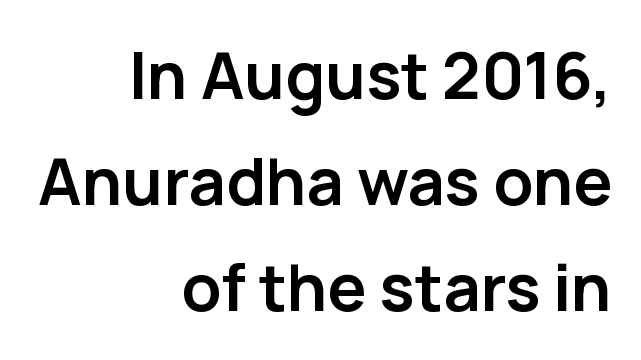
Think of a printed novel: that variable character pitch is what you see here. The designer went with a sans here, leaving each stem footless. One-word summary of the alignment: right. Interline gaps are of average width in this sample. Standard letterfit; no display-style spreading of the glyphs.
